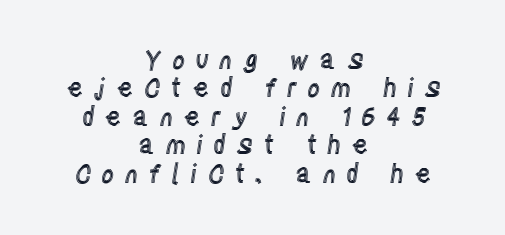
Q: Is the text italic (slanted)? A: Yes.
Q: Is the text underlined? A: No.
Q: How is the paragraph aligned? A: Centered.
Q: Is the spacing between letters normal or unusually wide? A: Unusually wide.
Q: Is the spacing between lines tight, normal or loose? A: Tight.
